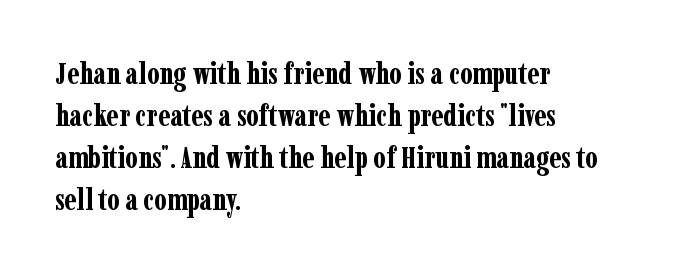
The image shows 30 px bold, condensed serif type, upright; set left-aligned, normal line spacing (1.4x), normal letter spacing, not underlined; low stroke contrast and a medium x-height.
